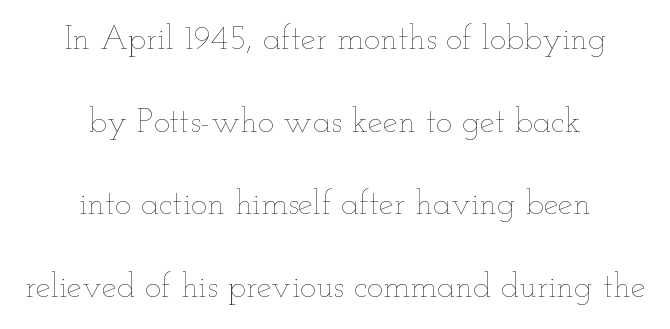
Check under the words: just untouched page. This sample trades compactness for vertical openness between lines. This is roman type, the default non-slanted kind. This sample has the flowing, uneven cadence of proportional lettering. These glyphs show unthickened strokes, regular width or finer.
